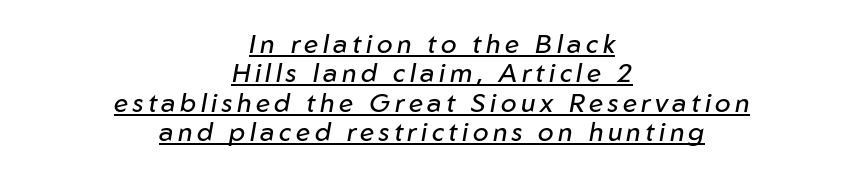
{"italic": "yes", "lean": "right", "slant_degrees": 10, "bold": "no", "underline": "yes", "align": "center", "line_spacing": "tight", "line_spacing_ratio": 1.13, "glyph_px": 26}
